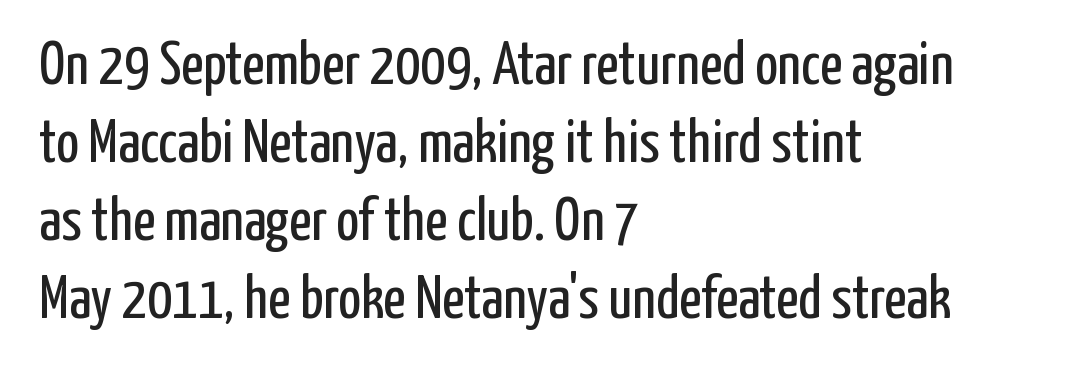
A sans-serif font was chosen for this passage. The area under the type is left untouched. Characters follow at the spacing the type designer built in. The typography opts for an upright posture over an oblique one.
